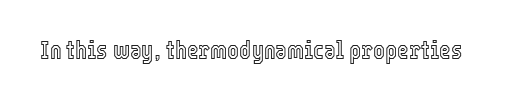
If you drew a line through each stem, it would be perfectly vertical. Characters follow at the spacing the type designer built in. The words here are not underlined.
